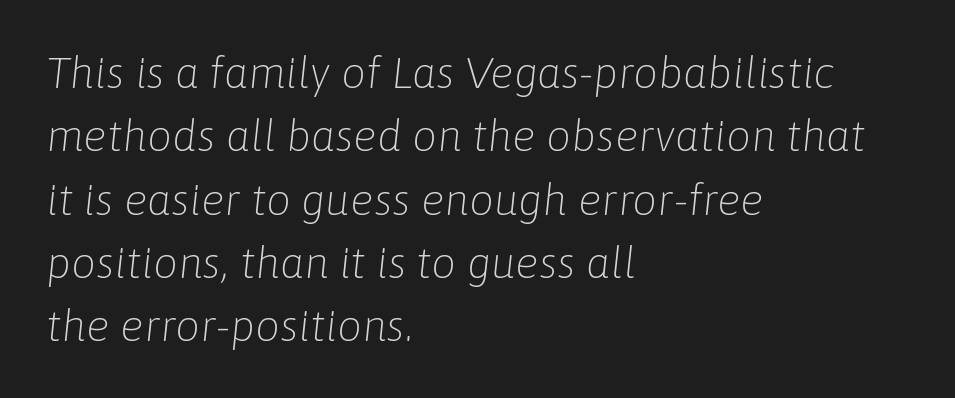
{"italic": "yes", "lean": "right", "slant_degrees": 6, "bold": "no", "weight": "light", "width": "normal", "stroke_contrast": "low", "x_height": "medium", "monospaced": "no", "underline": "no", "align": "left", "line_spacing": "normal", "line_spacing_ratio": 1.44, "letter_spacing": "normal", "letter_spacing_em": 0.0, "glyph_px": 44}
